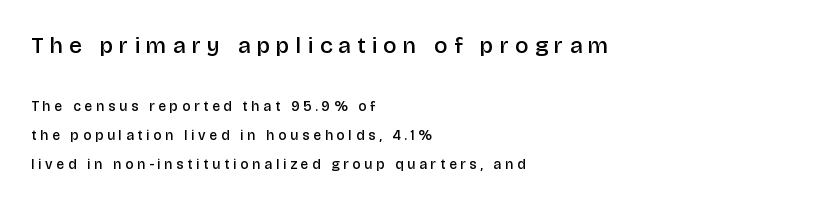
The image shows 23 px text type, upright; set left-aligned, loose line spacing (2.07x), unusually wide letter spacing (+0.27 em), not underlined; the first (top) block is 1.64x larger.
